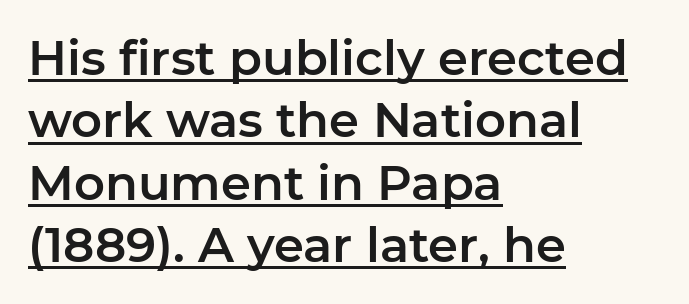
Horizontally, the lines are justified to the leading edge only. These lines were composed using upright roman letters. You could not count columns in this text — the font is proportionally spaced. Rows of type keep a routine distance in the vertical direction. Students, observe the line beneath the letters — that is underlining.
